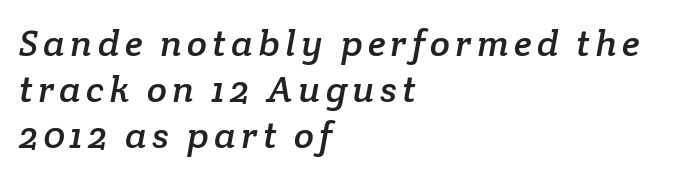
The specimen omits any rule beneath the text block's lines. Type style note: has serifs. The paragraph shown leans on its left margin. Is there much room between lines? A standard amount, neither cramped nor airy.
